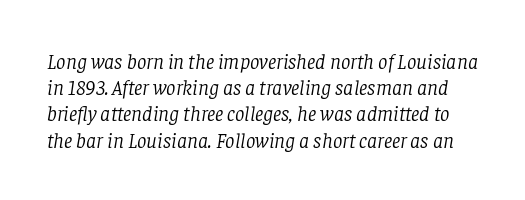
Q: Is the text bold? A: No.
Q: Is the text italic (slanted)? A: Yes, it leans right by about 8 degrees.
Q: Is the text underlined? A: No.
Q: Is the spacing between letters normal or unusually wide? A: Normal.
Q: Is the spacing between lines tight, normal or loose? A: Normal.
